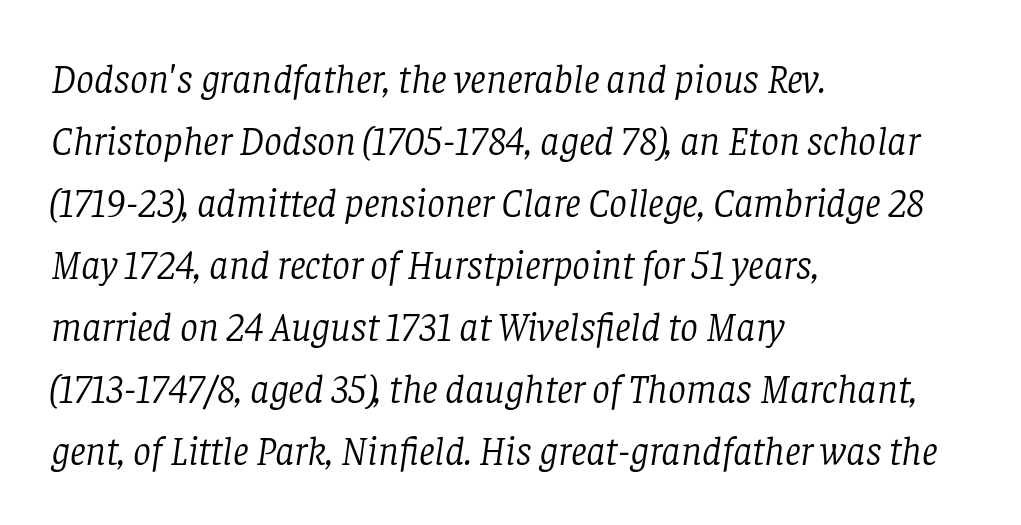
{"serif": "yes", "italic": "yes", "lean": "right", "slant_degrees": 8, "bold": "no", "weight": "light", "width": "normal", "stroke_contrast": "low", "x_height": "large", "monospaced": "no", "underline": "no", "align": "left", "line_spacing": "normal", "line_spacing_ratio": 1.55, "letter_spacing": "normal", "letter_spacing_em": 0.0, "glyph_px": 40}
